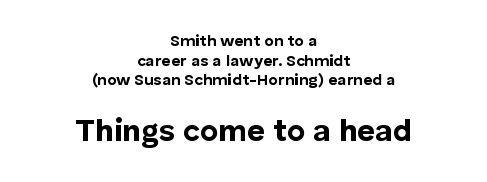
{"serif": "no", "italic": "no", "bold": "yes", "weight": "bold", "width": "normal", "stroke_contrast": "low", "x_height": "medium", "monospaced": "no", "underline": "no", "align": "center", "line_spacing_ratio": 1.23, "letter_spacing": "normal", "letter_spacing_em": 0.0, "larger_block": "second", "size_ratio": 1.94, "glyph_px": 31}
